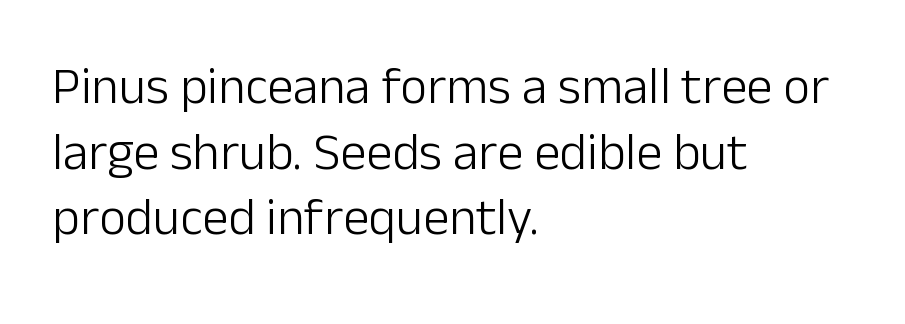
{"serif": "no", "italic": "no", "bold": "no", "weight": "light", "width": "normal", "stroke_contrast": "low", "x_height": "medium", "monospaced": "no", "underline": "no", "align": "left", "line_spacing": "normal", "line_spacing_ratio": 1.26, "letter_spacing": "normal", "letter_spacing_em": 0.0, "glyph_px": 52}
